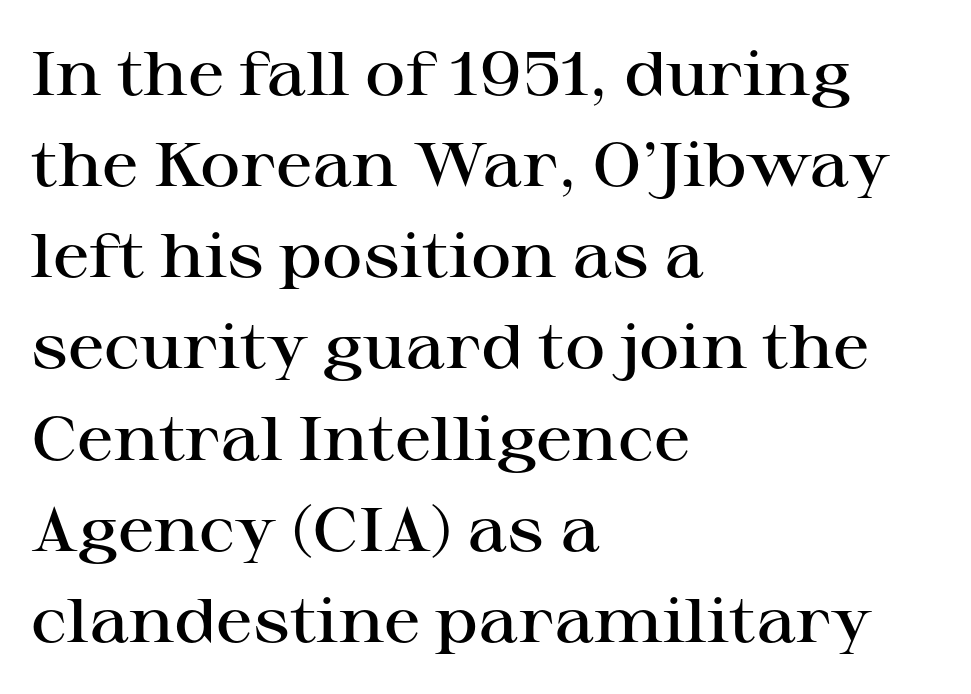
{"serif": "yes", "italic": "no", "bold": "semi", "weight": "semibold", "width": "wide", "stroke_contrast": "high", "x_height": "medium", "monospaced": "no", "underline": "no", "align": "left", "line_spacing": "normal", "line_spacing_ratio": 1.47, "letter_spacing": "normal", "letter_spacing_em": 0.0, "glyph_px": 62}
